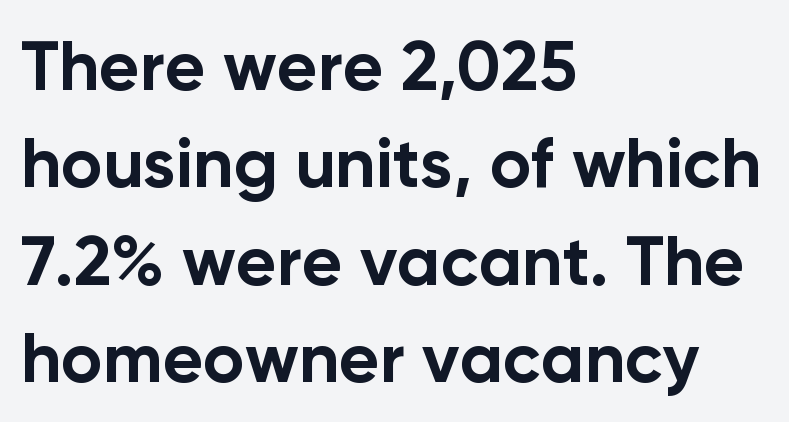
{"serif": "no", "italic": "no", "bold": "yes", "weight": "bold", "width": "normal", "stroke_contrast": "low", "x_height": "medium", "monospaced": "no", "underline": "no", "align": "left", "line_spacing": "normal", "line_spacing_ratio": 1.39, "letter_spacing": "normal", "letter_spacing_em": 0.0, "glyph_px": 70}
